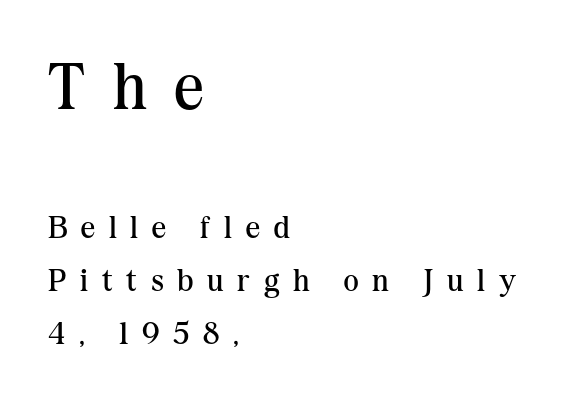
The image shows 65 px regular-weight serif type, upright; set left-aligned, normal line spacing (1.66x), unusually wide letter spacing (+0.43 em), not underlined; the first (top) block is 2.03x larger; medium stroke contrast and a medium x-height.
